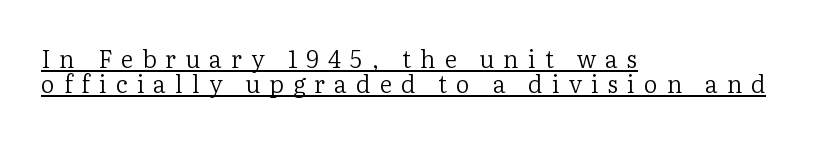
Weight class: somewhere from thin through regular. Horizontal alignment here is leftward, the default for most running prose. A typographer would call this underscored text. Words appear elongated and porous because spacing is wide. The vertical gap from one line to the next is small.
